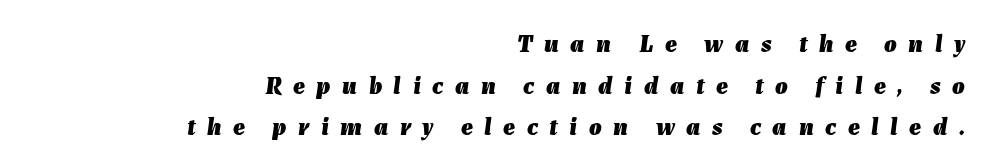
The glyphs look as if they've been sheared to an angle. Leading matches the norm, producing a regular column. Rule under the text: the space is simply empty. The letters are spread apart with noticeably loose tracking.
